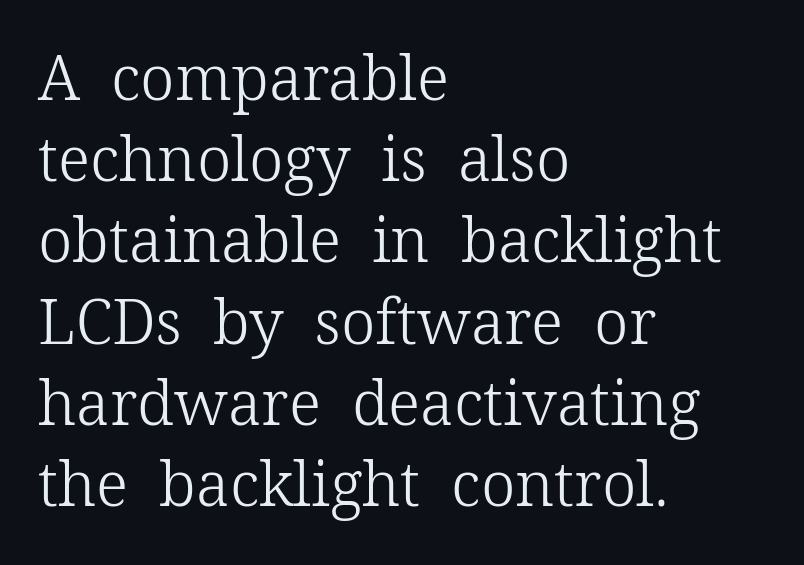
Q: Is the text bold? A: No.
Q: Is the text italic (slanted)? A: No, it is upright.
Q: Is the typeface a serif or a sans-serif typeface? A: Serif.
Q: Is the text underlined? A: No.
Q: How is the paragraph aligned? A: Left-aligned.
Q: Is the spacing between letters normal or unusually wide? A: Normal.
Q: Is the spacing between lines tight, normal or loose? A: Normal.
Q: Width (condensed, normal, or wide)? A: Normal.
Q: Stroke contrast? A: Low.
Q: x-height? A: Medium.
Q: Monospaced? A: No.
